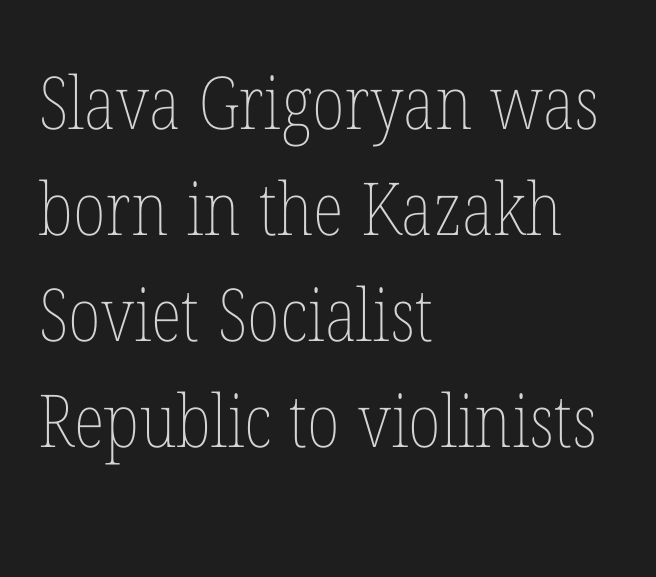
{"italic": "no", "bold": "no", "weight": "thin", "width": "condensed", "stroke_contrast": "low", "x_height": "medium", "monospaced": "no", "underline": "no", "align": "left", "line_spacing": "normal", "line_spacing_ratio": 1.45, "letter_spacing": "normal", "letter_spacing_em": 0.0, "glyph_px": 73}
